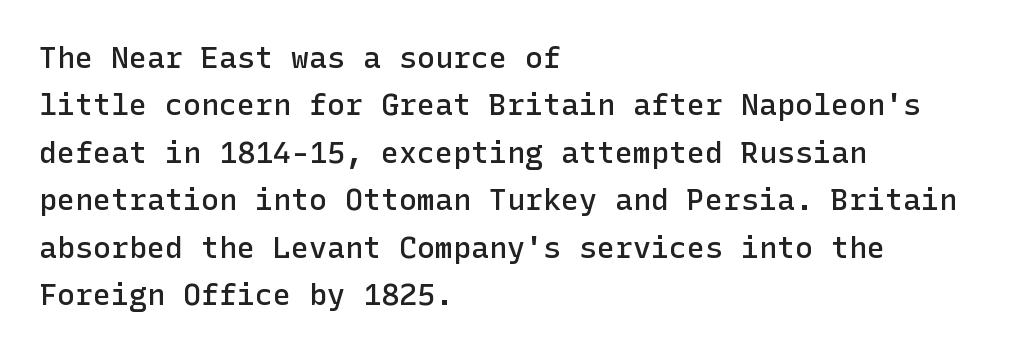
The image shows 30 px semibold sans-serif type, upright; set left-aligned, normal line spacing (1.58x), normal letter spacing, not underlined; low stroke contrast and a medium x-height.
